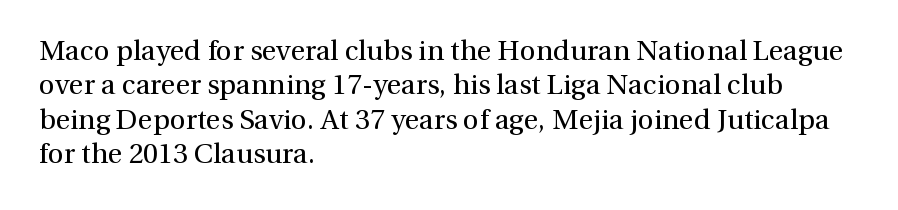
The image shows 28 px regular-weight serif type, upright; set left-aligned, line spacing 1.23x, normal letter spacing, not underlined; a medium x-height.
